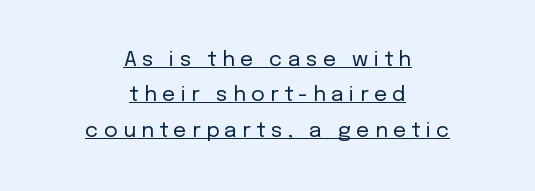
The image shows 21 px text type, upright; set centered, normal line spacing (1.69x), unusually wide letter spacing (+0.25 em), underlined.
